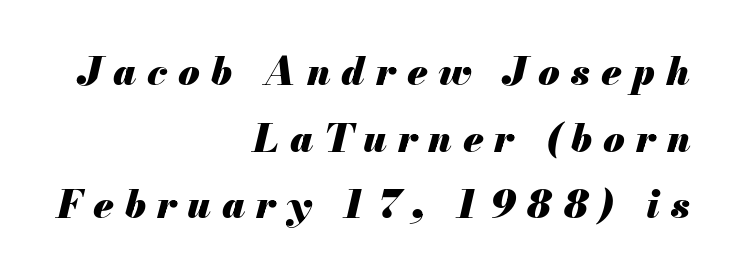
The image shows 39 px heavy type, italic (leaning right); set right-aligned, line spacing 1.71x, unusually wide letter spacing (+0.28 em), not underlined; medium stroke contrast and a small x-height.
